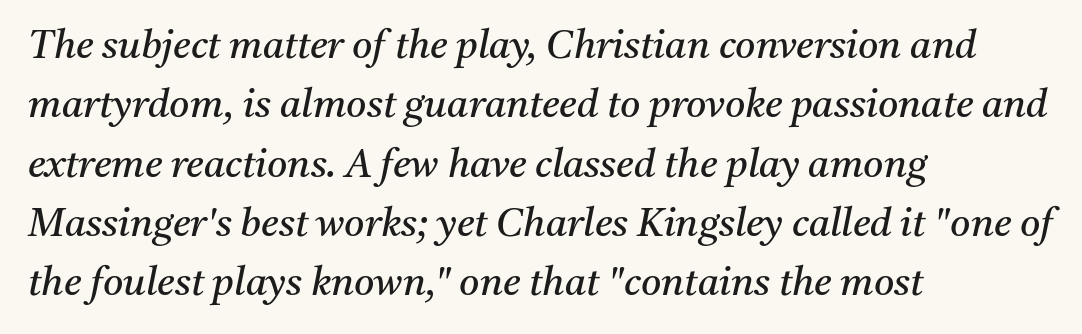
Teacher's note: observe the even left margin — that is flush-left alignment. Stem width sits at or under what a default text font uses. Here the glyphs are tracked normally, forming tight word shapes. Looks like regular typesetting: each glyph gets only the width it needs.
